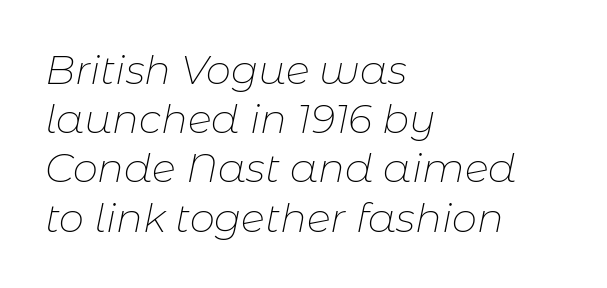
The whole block is typeset with a tilt. One-word summary of the alignment: left. No heavy texture on the line: the type isn't bold. Does extra space separate the letters? No, they use regular spacing.
